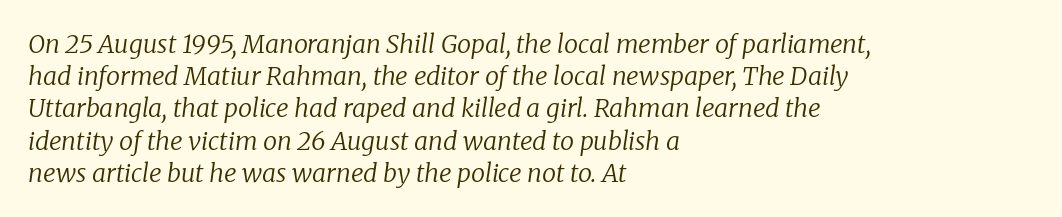
Q: Is the text bold? A: No.
Q: Is the text italic (slanted)? A: Yes, it leans right by about 8 degrees.
Q: Is the text underlined? A: No.
Q: How is the paragraph aligned? A: Left-aligned.
Q: Is the spacing between letters normal or unusually wide? A: Normal.
Q: Is the spacing between lines tight, normal or loose? A: Normal.
